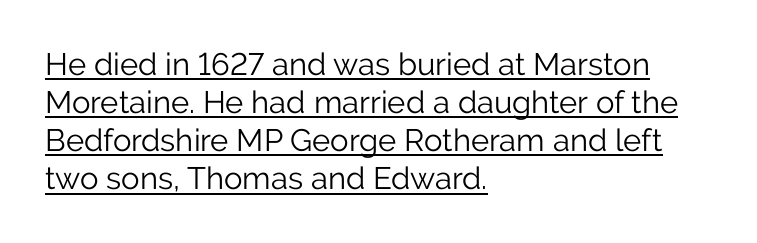
Q: Is the text bold? A: No.
Q: Is the text italic (slanted)? A: No, it is upright.
Q: Is the typeface a serif or a sans-serif typeface? A: Sans-serif.
Q: Is the text underlined? A: Yes.
Q: How is the paragraph aligned? A: Left-aligned.
Q: Is the spacing between letters normal or unusually wide? A: Normal.
Q: Width (condensed, normal, or wide)? A: Normal.
Q: Stroke contrast? A: Low.
Q: x-height? A: Medium.
Q: Monospaced? A: No.
